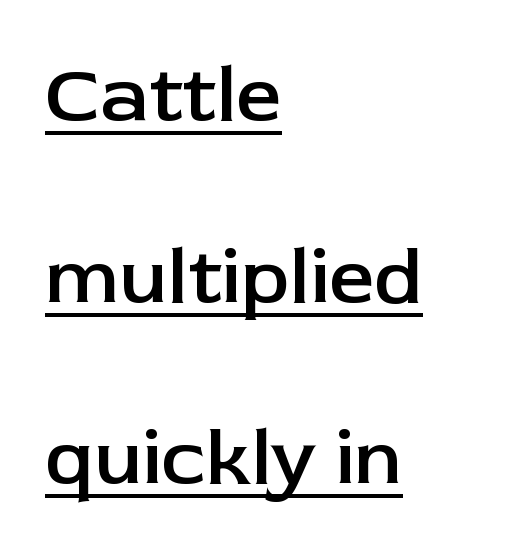
Q: Is the text bold? A: Semi-bold.
Q: Is the text italic (slanted)? A: No, it is upright.
Q: Is the typeface a serif or a sans-serif typeface? A: Sans-serif.
Q: Is the text underlined? A: Yes.
Q: How is the paragraph aligned? A: Left-aligned.
Q: Is the spacing between letters normal or unusually wide? A: Normal.
Q: Is the spacing between lines tight, normal or loose? A: Loose.
Q: Width (condensed, normal, or wide)? A: Normal.
Q: Stroke contrast? A: Low.
Q: x-height? A: Medium.
Q: Monospaced? A: No.
